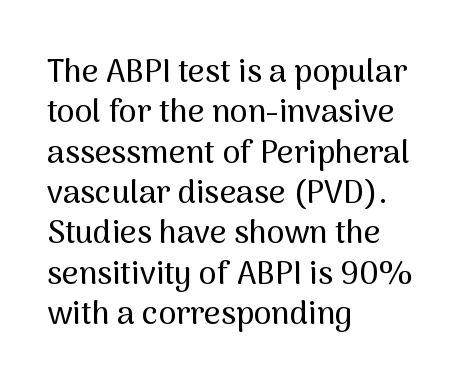
The image shows 32 px sans-serif type, upright; set left-aligned, normal line spacing (1.26x), normal letter spacing, not underlined; medium stroke contrast and a medium x-height.
